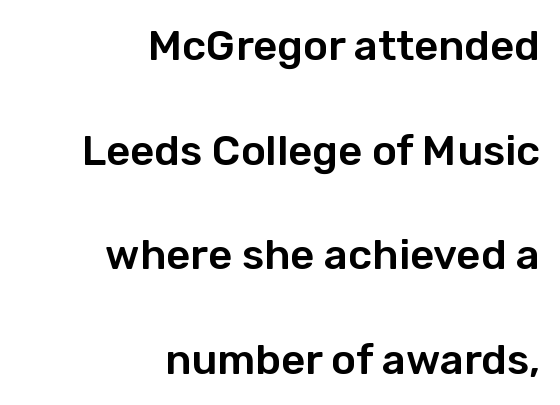
Varying glyph widths throughout — classic text-font behaviour. Right-aligned paragraph, ragged on the left. How are the letters spaced? Ordinarily, with no added tracking. The lettering holds an erect, upright posture throughout. If you measured baseline to baseline, you'd find a long distance.
